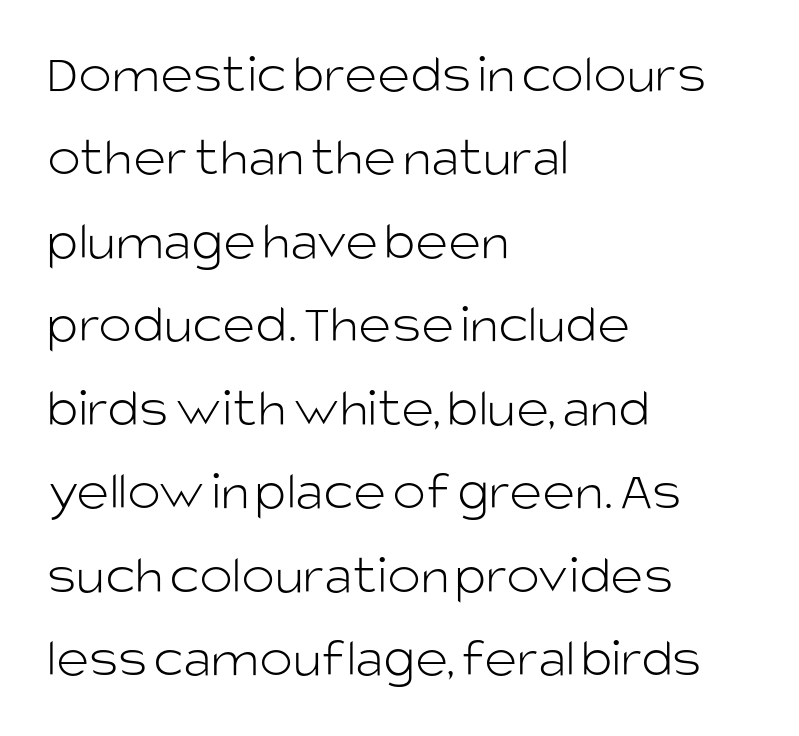
Q: Is the text bold? A: No.
Q: Is the text italic (slanted)? A: No, it is upright.
Q: Is the typeface a serif or a sans-serif typeface? A: Sans-serif.
Q: Is the text underlined? A: No.
Q: How is the paragraph aligned? A: Left-aligned.
Q: Is the spacing between letters normal or unusually wide? A: Normal.
Q: Is the spacing between lines tight, normal or loose? A: Normal.
Q: Width (condensed, normal, or wide)? A: Normal.
Q: Stroke contrast? A: Low.
Q: x-height? A: Large.
Q: Monospaced? A: No.
